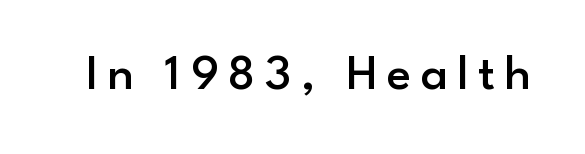
Q: Is the text bold? A: Semi-bold.
Q: Is the text italic (slanted)? A: No, it is upright.
Q: Is the typeface a serif or a sans-serif typeface? A: Sans-serif.
Q: Is the text underlined? A: No.
Q: Width (condensed, normal, or wide)? A: Normal.
Q: Stroke contrast? A: Low.
Q: x-height? A: Small.
Q: Monospaced? A: No.
